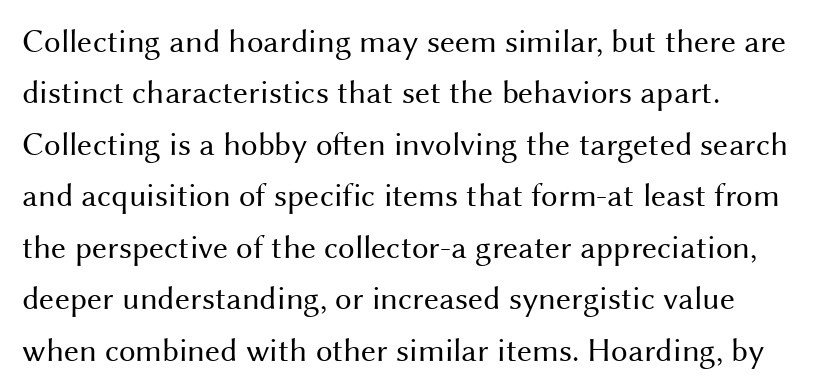
Stroke mass is kept to a normal reading level or below. The horizontal fit of the characters is conventional and even. Evenly set lines give the paragraph a standard silhouette. Does the type have serifs? No, each stem ends abruptly.
